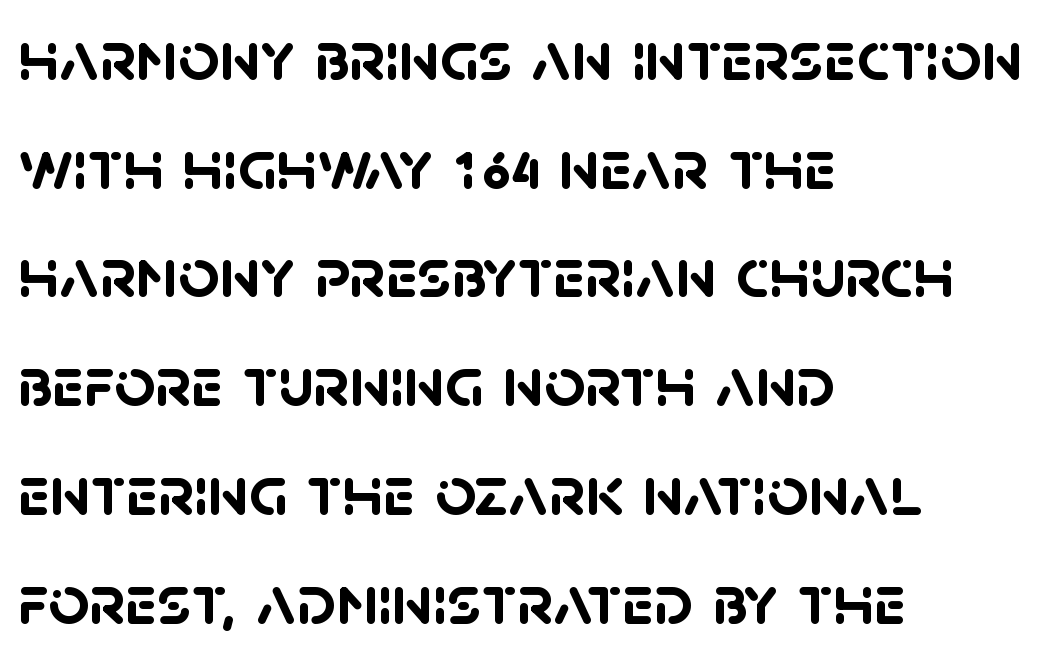
The image shows 72 px semibold sans-serif type; set left-aligned, normal line spacing (1.51x), normal letter spacing, not underlined; low stroke contrast and a large x-height.
